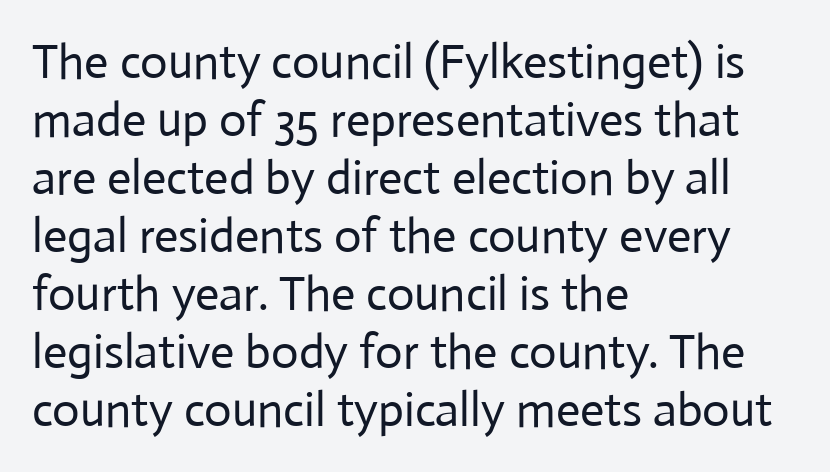
The image shows 48 px regular-weight sans-serif type, upright; set left-aligned, line spacing 1.21x, normal letter spacing, not underlined; low stroke contrast and a medium x-height.
